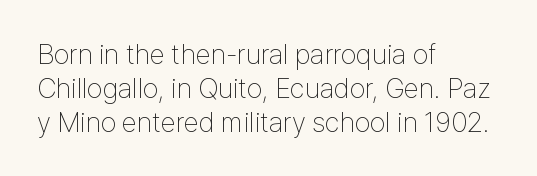
{"serif": "no", "italic": "no", "bold": "no", "weight": "thin", "width": "condensed", "stroke_contrast": "low", "x_height": "medium", "monospaced": "no", "underline": "no", "align": "left", "line_spacing_ratio": 1.21, "letter_spacing": "normal", "letter_spacing_em": 0.0, "glyph_px": 28}
